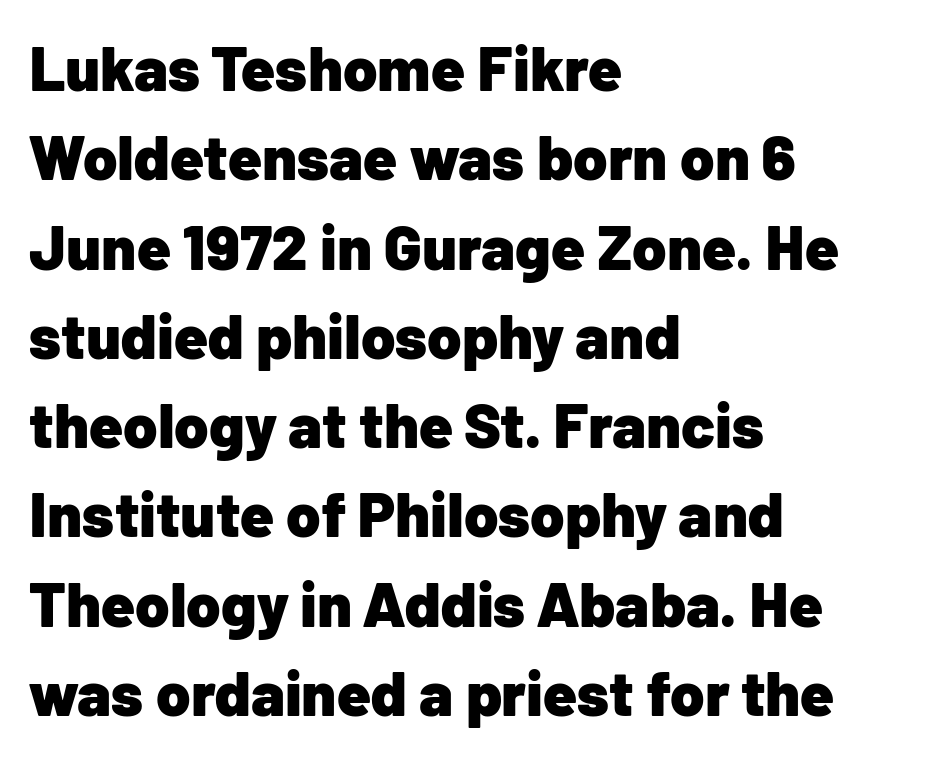
{"serif": "no", "italic": "no", "bold": "yes", "weight": "heavy", "width": "normal", "stroke_contrast": "low", "x_height": "medium", "monospaced": "no", "underline": "no", "align": "left", "line_spacing": "normal", "line_spacing_ratio": 1.44, "letter_spacing": "normal", "letter_spacing_em": 0.0, "glyph_px": 62}
